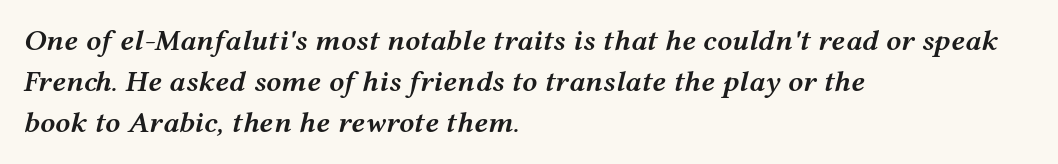
{"italic": "yes", "lean": "right", "slant_degrees": 12, "bold": "semi", "weight": "semibold", "width": "wide", "stroke_contrast": "medium", "x_height": "medium", "monospaced": "no", "underline": "no", "align": "left", "line_spacing": "normal", "line_spacing_ratio": 1.37, "letter_spacing": "normal", "letter_spacing_em": 0.0, "glyph_px": 30}
